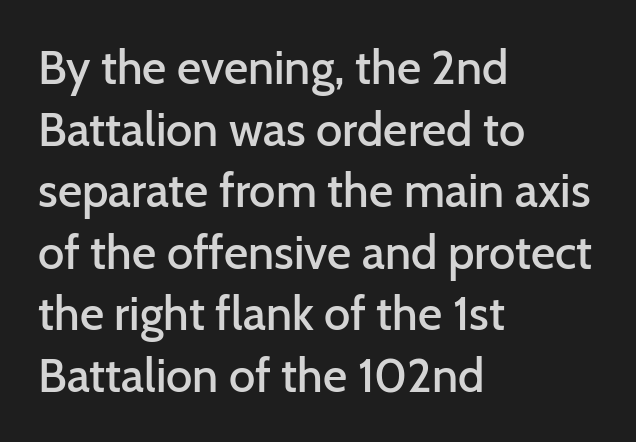
{"serif": "no", "italic": "no", "bold": "semi", "weight": "semibold", "width": "normal", "stroke_contrast": "low", "x_height": "medium", "monospaced": "no", "underline": "no", "align": "left", "line_spacing": "normal", "line_spacing_ratio": 1.31, "letter_spacing": "normal", "letter_spacing_em": 0.0, "glyph_px": 47}
